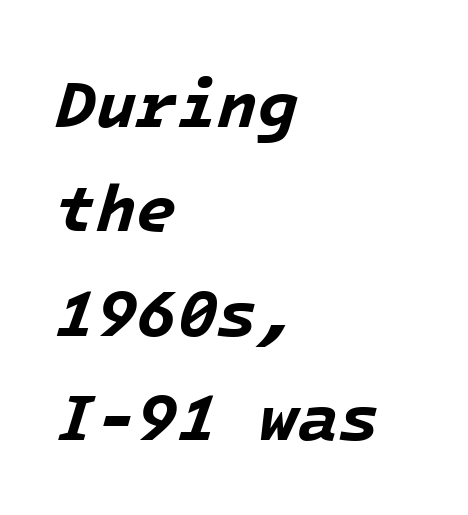
{"italic": "yes", "lean": "right", "slant_degrees": 16, "bold": "yes", "weight": "bold", "width": "normal", "stroke_contrast": "low", "x_height": "medium", "underline": "no", "align": "left", "line_spacing": "normal", "line_spacing_ratio": 1.58, "letter_spacing": "normal", "letter_spacing_em": 0.0, "glyph_px": 66}
